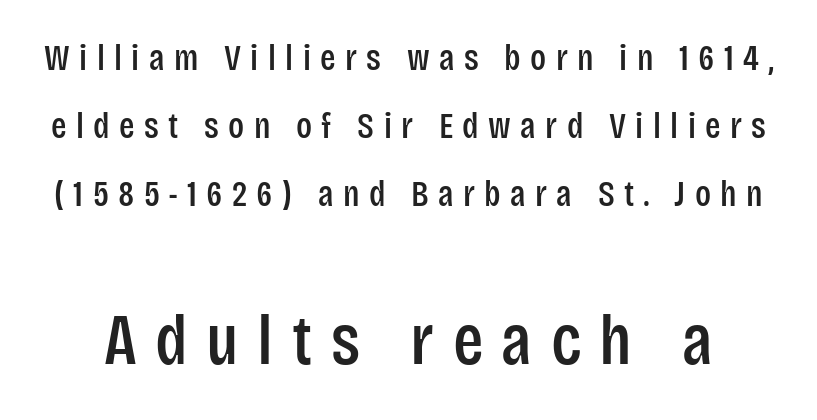
The type family on display is of the sans-serif kind. Unlike italic type, these characters show no tilt at all. Compare the two chunks: the lower has the greater cap height. The string is rendered with underlining switched off. You could not count columns in this text — the font is proportionally spaced. You could only call the tracking loose — the letters float apart.
